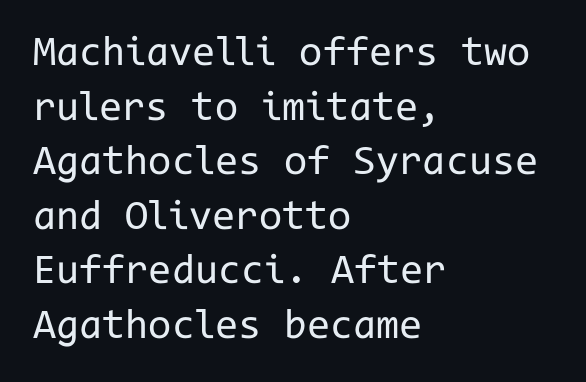
Q: Is the text bold? A: No.
Q: Is the text italic (slanted)? A: No, it is upright.
Q: Is the typeface a serif or a sans-serif typeface? A: Sans-serif.
Q: Is the text underlined? A: No.
Q: How is the paragraph aligned? A: Left-aligned.
Q: Is the spacing between letters normal or unusually wide? A: Normal.
Q: Is the spacing between lines tight, normal or loose? A: Normal.
Q: Width (condensed, normal, or wide)? A: Normal.
Q: Stroke contrast? A: Low.
Q: x-height? A: Medium.
Q: Monospaced? A: Yes.
